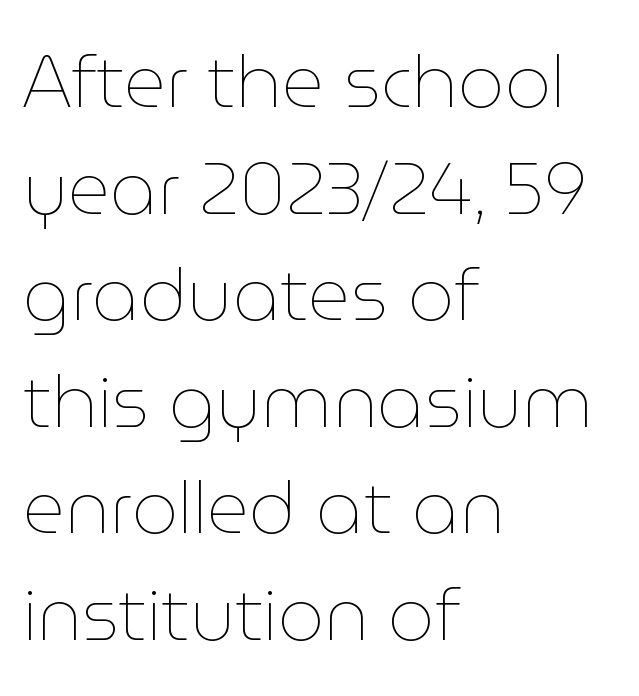
{"italic": "no", "bold": "no", "weight": "thin", "width": "normal", "stroke_contrast": "low", "x_height": "medium", "monospaced": "no", "underline": "no", "align": "left", "line_spacing": "normal", "line_spacing_ratio": 1.46, "letter_spacing": "normal", "letter_spacing_em": 0.0, "glyph_px": 73}
